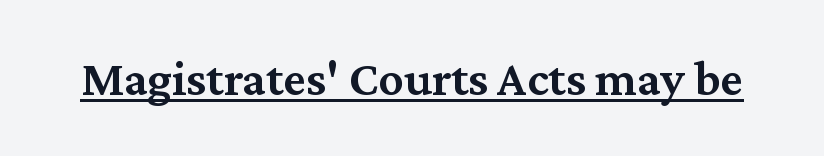
The image shows 50 px semibold serif type, upright; set normal letter spacing, underlined; medium stroke contrast and a medium x-height.
